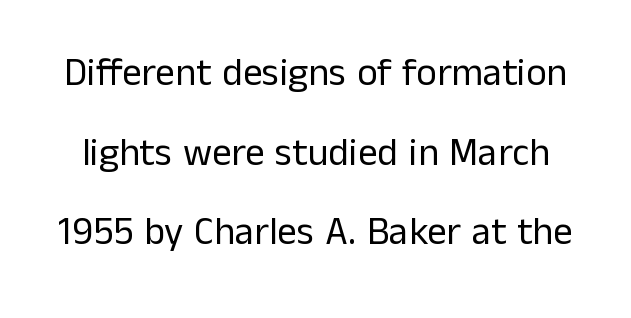
Q: Is the text bold? A: No.
Q: Is the text italic (slanted)? A: No, it is upright.
Q: Is the typeface a serif or a sans-serif typeface? A: Sans-serif.
Q: Is the text underlined? A: No.
Q: Is the spacing between letters normal or unusually wide? A: Normal.
Q: Is the spacing between lines tight, normal or loose? A: Loose.
Q: Width (condensed, normal, or wide)? A: Normal.
Q: Stroke contrast? A: Low.
Q: x-height? A: Medium.
Q: Monospaced? A: No.
